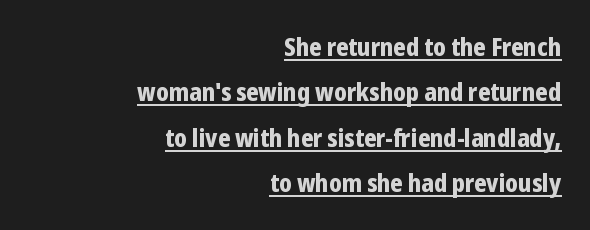
{"italic": "no", "bold": "yes", "underline": "yes", "align": "right", "line_spacing_ratio": 1.82, "letter_spacing": "normal", "letter_spacing_em": 0.0, "glyph_px": 25}
